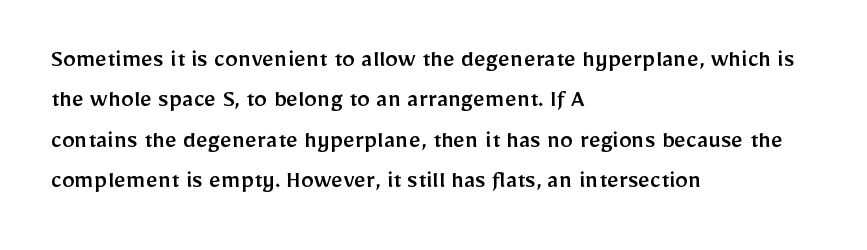
Q: Is the text italic (slanted)? A: No, it is upright.
Q: Is the text underlined? A: No.
Q: How is the paragraph aligned? A: Left-aligned.
Q: Is the spacing between letters normal or unusually wide? A: Normal.
Q: Is the spacing between lines tight, normal or loose? A: Normal.
